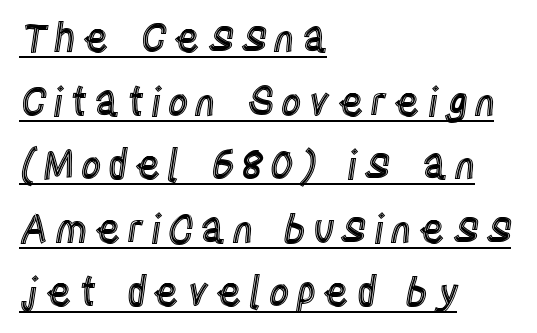
The image shows 40 px condensed type; set left-aligned, normal line spacing (1.59x), underlined; a large x-height.
